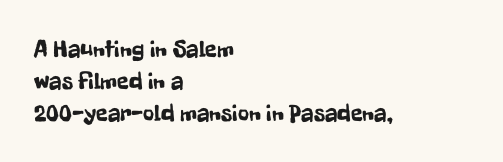
{"italic": "no", "underline": "no", "align": "left", "line_spacing": "normal", "line_spacing_ratio": 1.33, "letter_spacing": "normal", "letter_spacing_em": 0.0, "glyph_px": 24}
